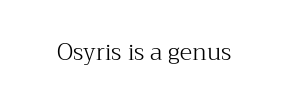
Q: Is the text bold? A: No.
Q: Is the text italic (slanted)? A: No, it is upright.
Q: Is the text underlined? A: No.
Q: Is the spacing between letters normal or unusually wide? A: Normal.
